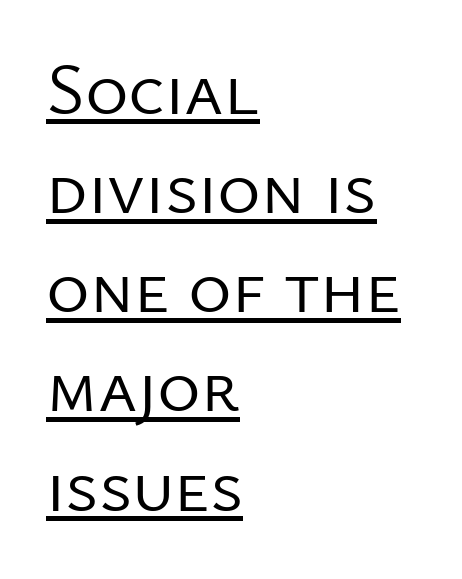
On a weight scale, this lands at 450 or below. Line spacing here is normal. These lines are rendered in a variable-pitch font. All the whitespace from short lines collects on the right. Is there any slant? The stems are plumb.
